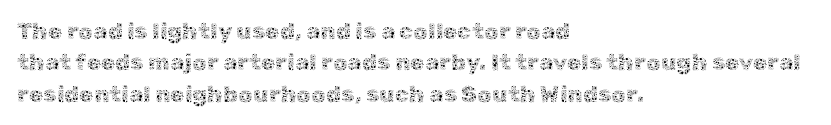
The image shows 23 px text type, upright; set left-aligned, normal line spacing (1.36x), normal letter spacing, not underlined.
